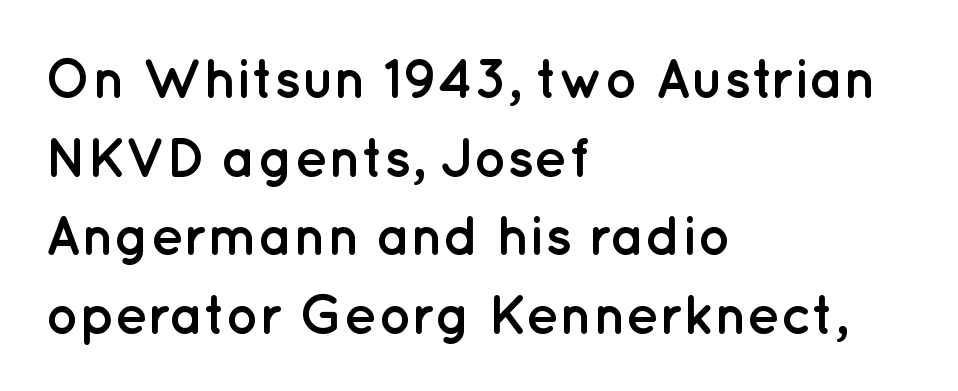
Q: Is the text bold? A: Yes.
Q: Is the text italic (slanted)? A: No, it is upright.
Q: Is the typeface a serif or a sans-serif typeface? A: Sans-serif.
Q: Is the text underlined? A: No.
Q: How is the paragraph aligned? A: Left-aligned.
Q: Is the spacing between letters normal or unusually wide? A: Normal.
Q: Is the spacing between lines tight, normal or loose? A: Normal.
Q: Width (condensed, normal, or wide)? A: Normal.
Q: Stroke contrast? A: Low.
Q: x-height? A: Medium.
Q: Monospaced? A: No.
